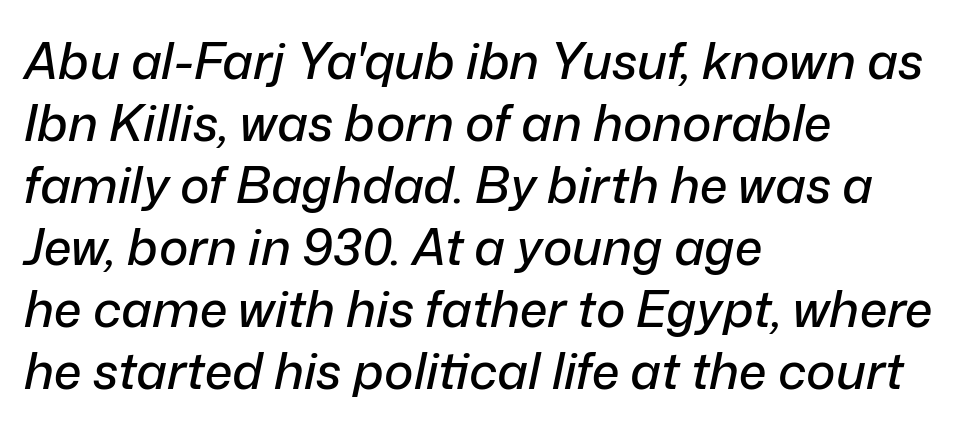
{"italic": "yes", "lean": "right", "slant_degrees": 12, "width": "normal", "stroke_contrast": "low", "x_height": "medium", "monospaced": "no", "underline": "no", "align": "left", "line_spacing_ratio": 1.24, "letter_spacing": "normal", "letter_spacing_em": 0.0, "glyph_px": 50}
